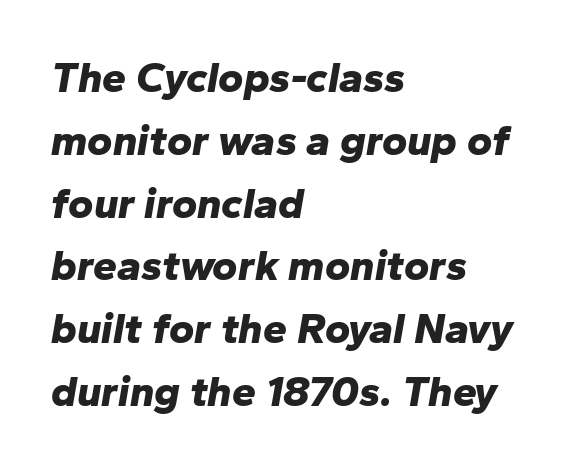
{"italic": "yes", "lean": "right", "slant_degrees": 10, "bold": "yes", "weight": "bold", "width": "normal", "stroke_contrast": "low", "x_height": "medium", "monospaced": "no", "underline": "no", "align": "left", "line_spacing": "normal", "line_spacing_ratio": 1.46, "letter_spacing": "normal", "letter_spacing_em": 0.0, "glyph_px": 43}
